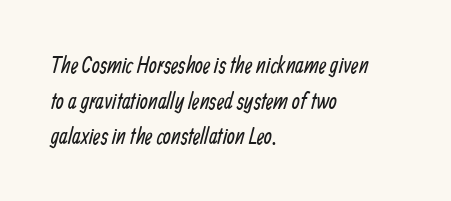
The image shows 23 px text type; set left-aligned, normal line spacing (1.55x), normal letter spacing, not underlined.
